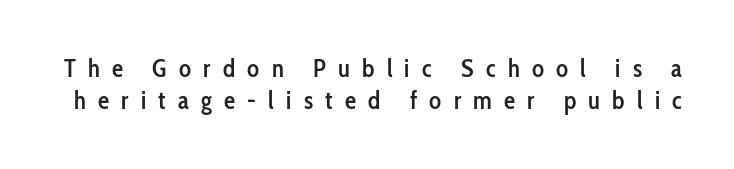
{"italic": "no", "bold": "semi", "underline": "no", "line_spacing": "normal", "line_spacing_ratio": 1.3, "letter_spacing": "wide", "letter_spacing_em": 0.49, "glyph_px": 25}
